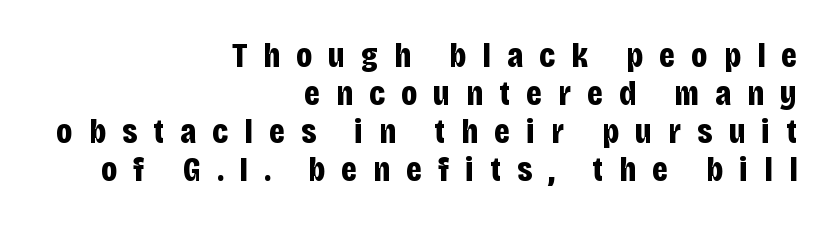
{"serif": "no", "italic": "no", "bold": "yes", "weight": "bold", "width": "condensed", "stroke_contrast": "low", "x_height": "large", "monospaced": "no", "underline": "no", "align": "right", "line_spacing": "tight", "line_spacing_ratio": 1.09, "letter_spacing": "wide", "letter_spacing_em": 0.46, "glyph_px": 35}
